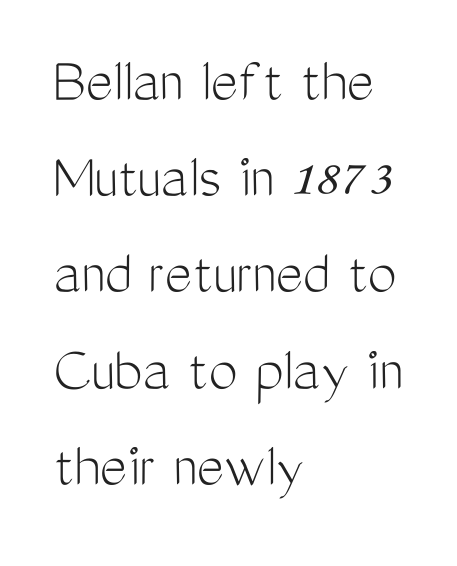
This sample uses plain, unmodified letter spacing. Descenders are the only things crossing below the line. This sample has the flowing, uneven cadence of proportional lettering. Line starts are locked; line ends wander. The typeface has the unassuming heft of standard copy or less.
